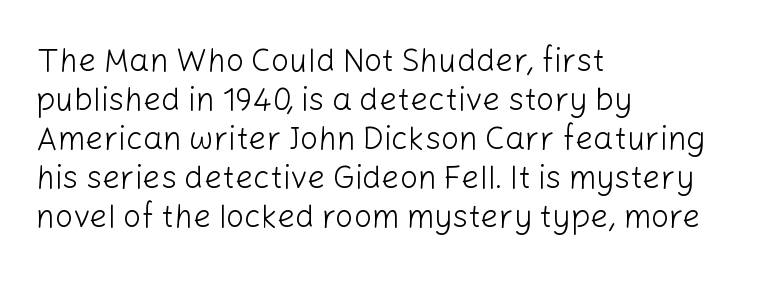
{"serif": "no", "italic": "no", "bold": "no", "weight": "light", "width": "normal", "stroke_contrast": "low", "x_height": "medium", "monospaced": "no", "underline": "no", "align": "left", "line_spacing_ratio": 1.22, "letter_spacing": "normal", "letter_spacing_em": 0.0, "glyph_px": 32}
